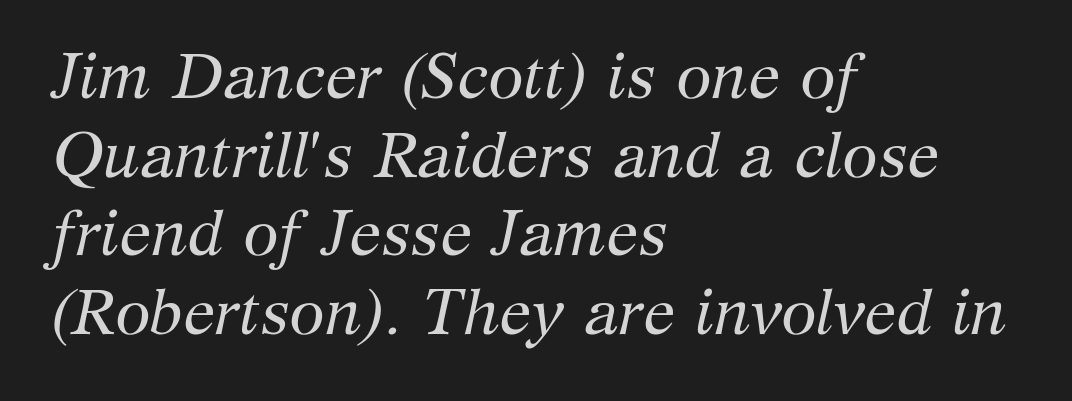
Any mark beneath the type? The region is blank. Each word holds together tightly as a unit, with standard inter-letter gaps. All the whitespace from short lines collects on the right. The axis of the letterforms is tilted away from vertical. Looks like regular typesetting: each glyph gets only the width it needs.
